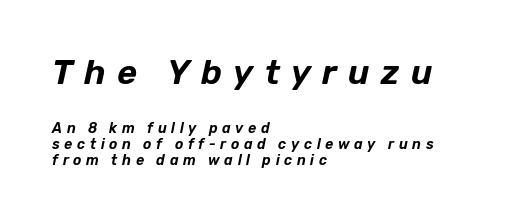
Q: Is the text italic (slanted)? A: Yes, it leans right by about 12 degrees.
Q: Is the text underlined? A: No.
Q: How is the paragraph aligned? A: Left-aligned.
Q: Is the spacing between letters normal or unusually wide? A: Unusually wide.
Q: Which block of text is set in a larger size, the first (top) or the second (bottom)? A: The first (top) one.
Q: Width (condensed, normal, or wide)? A: Normal.
Q: Stroke contrast? A: Low.
Q: x-height? A: Medium.
Q: Monospaced? A: No.
